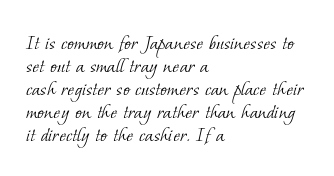
A typesetter would call this zero additional tracking. Compared with a typical body face, this is equally light or lighter still. This block would grow much taller if given ordinary leading; it's compressed now. One-word summary of the alignment: left. Just letters on the line, the space beneath them empty.
